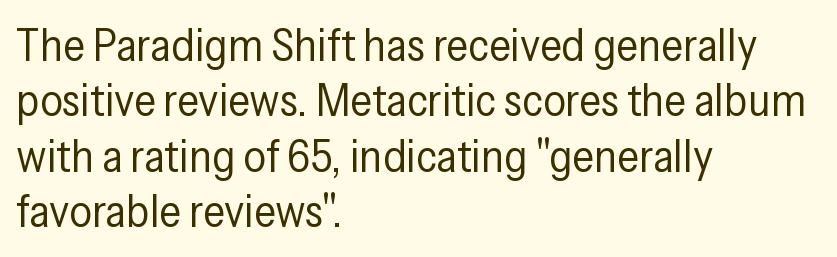
The image shows 45 px regular-weight, condensed sans-serif type, upright; set left-aligned, line spacing 1.23x, normal letter spacing, not underlined; low stroke contrast and a medium x-height.
